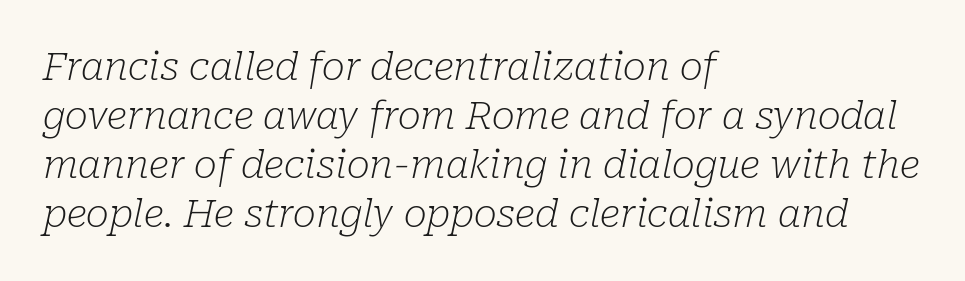
{"serif": "yes", "italic": "yes", "lean": "right", "slant_degrees": 10, "bold": "no", "weight": "light", "width": "normal", "stroke_contrast": "low", "x_height": "medium", "monospaced": "no", "underline": "no", "align": "left", "line_spacing": "normal", "line_spacing_ratio": 1.26, "letter_spacing": "normal", "letter_spacing_em": 0.0, "glyph_px": 39}
